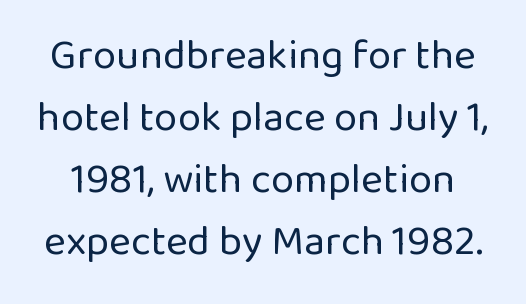
The image shows 42 px regular-weight sans-serif type, upright; set normal line spacing (1.48x), normal letter spacing, not underlined; low stroke contrast and a medium x-height.
